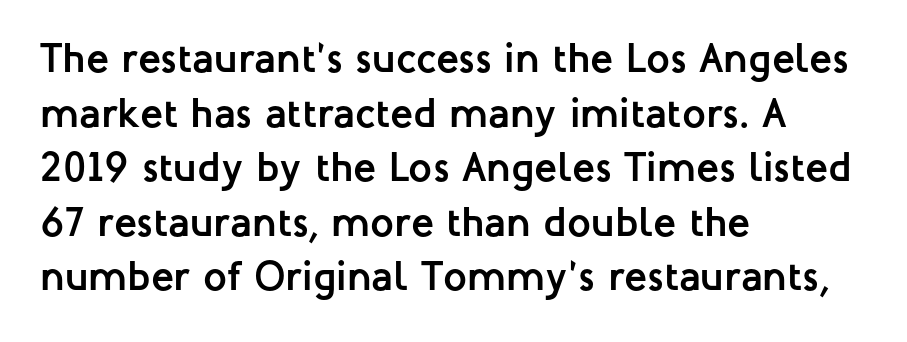
Q: Is the text bold? A: Yes.
Q: Is the text italic (slanted)? A: No, it is upright.
Q: Is the typeface a serif or a sans-serif typeface? A: Sans-serif.
Q: Is the text underlined? A: No.
Q: How is the paragraph aligned? A: Left-aligned.
Q: Is the spacing between letters normal or unusually wide? A: Normal.
Q: Is the spacing between lines tight, normal or loose? A: Normal.
Q: Width (condensed, normal, or wide)? A: Normal.
Q: Stroke contrast? A: Low.
Q: x-height? A: Medium.
Q: Monospaced? A: No.
